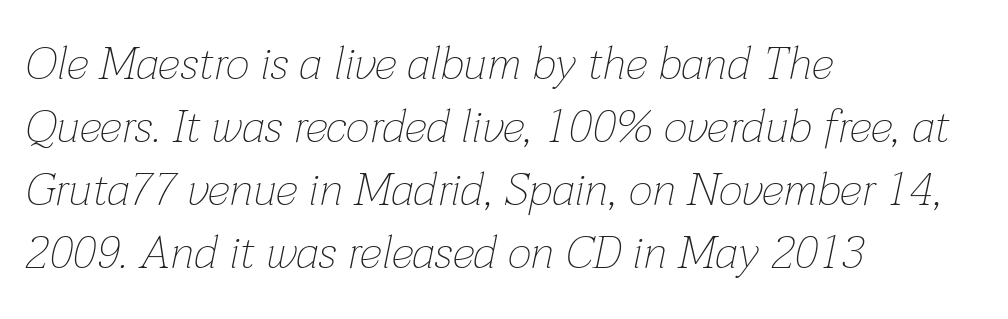
The image shows 46 px thin type, italic (leaning right); set left-aligned, normal line spacing (1.37x), normal letter spacing, not underlined; low stroke contrast and a medium x-height.
